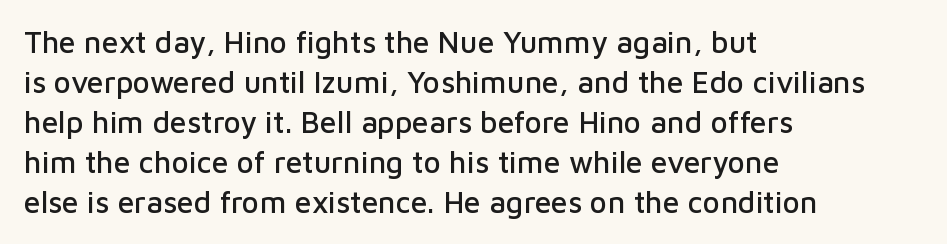
The image shows 30 px sans-serif type, upright; set left-aligned, normal line spacing (1.33x), normal letter spacing, not underlined; low stroke contrast and a medium x-height.
